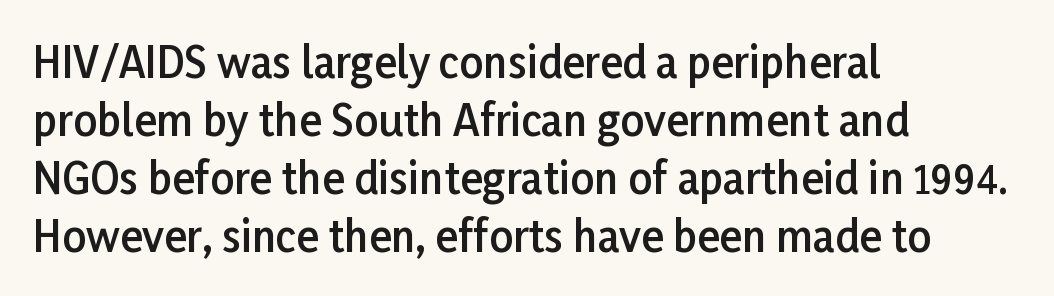
The characters display no serif detailing; their extremities are plain. Alignment: flush left. Unlike italic type, these characters show no tilt at all. The sample has been set in demibold, a notch under bold. Is this a fixed-width face? No — the glyphs have proportional, varying widths.
